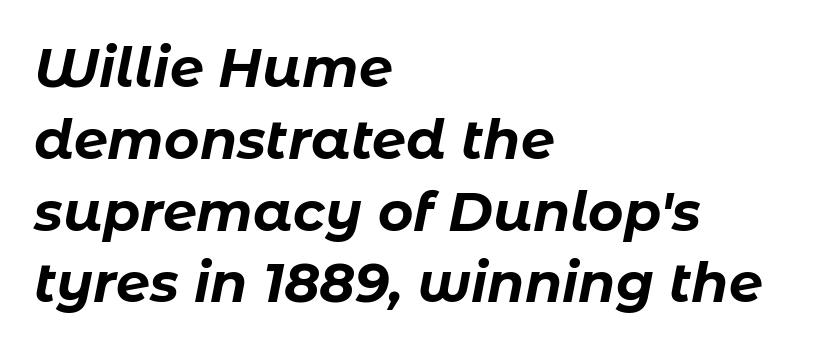
Q: Is the text bold? A: Yes.
Q: Is the text italic (slanted)? A: Yes, it leans right by about 11 degrees.
Q: Is the text underlined? A: No.
Q: How is the paragraph aligned? A: Left-aligned.
Q: Is the spacing between letters normal or unusually wide? A: Normal.
Q: Is the spacing between lines tight, normal or loose? A: Normal.
Q: Width (condensed, normal, or wide)? A: Normal.
Q: Stroke contrast? A: Low.
Q: x-height? A: Medium.
Q: Monospaced? A: No.
